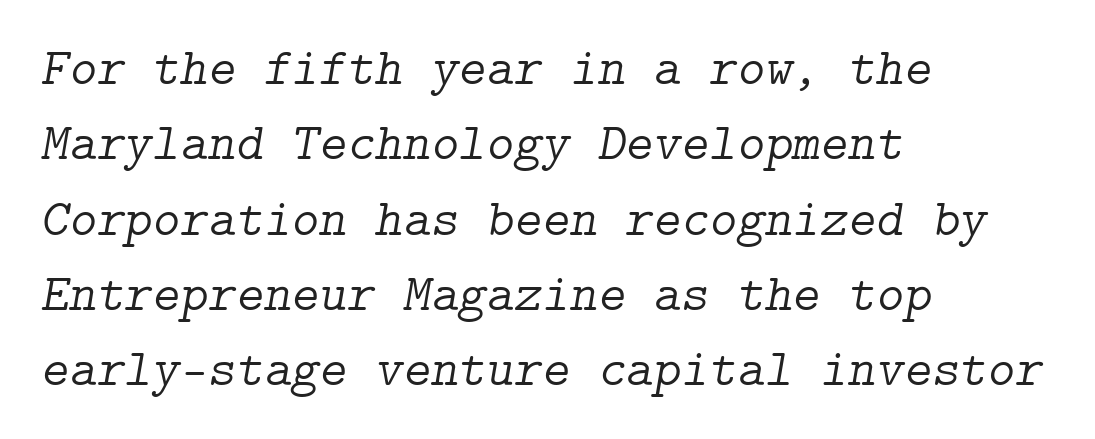
{"serif": "yes", "italic": "yes", "lean": "right", "slant_degrees": 9, "bold": "no", "weight": "light", "width": "normal", "stroke_contrast": "low", "x_height": "medium", "underline": "no", "align": "left", "line_spacing": "normal", "line_spacing_ratio": 1.42, "letter_spacing": "normal", "letter_spacing_em": 0.0, "glyph_px": 53}
